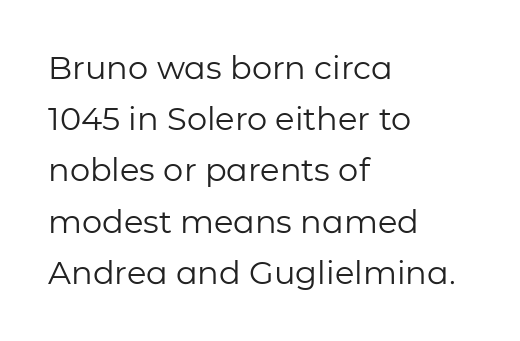
Q: Is the text bold? A: No.
Q: Is the text italic (slanted)? A: No, it is upright.
Q: Is the typeface a serif or a sans-serif typeface? A: Sans-serif.
Q: Is the text underlined? A: No.
Q: How is the paragraph aligned? A: Left-aligned.
Q: Is the spacing between letters normal or unusually wide? A: Normal.
Q: Is the spacing between lines tight, normal or loose? A: Normal.
Q: Width (condensed, normal, or wide)? A: Normal.
Q: Stroke contrast? A: Low.
Q: x-height? A: Medium.
Q: Monospaced? A: No.
